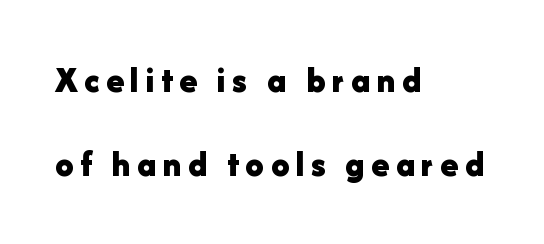
The image shows 37 px bold sans-serif type, upright; set left-aligned, loose line spacing (2.27x), not underlined; low stroke contrast and a medium x-height.
